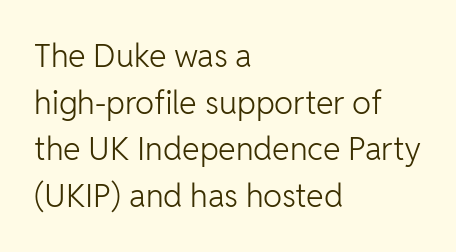
Note the varied advance widths — an 'i' is clearly narrower than an 'm'. One glance says typical: line gaps are just what's usual. The letters look calm and open, with moderate or lighter stems. The gaps between neighbouring characters are ordinary and unremarkable. This is sans-serif lettering, the kind often seen on screens and signage. Line starts are locked; line ends wander.
